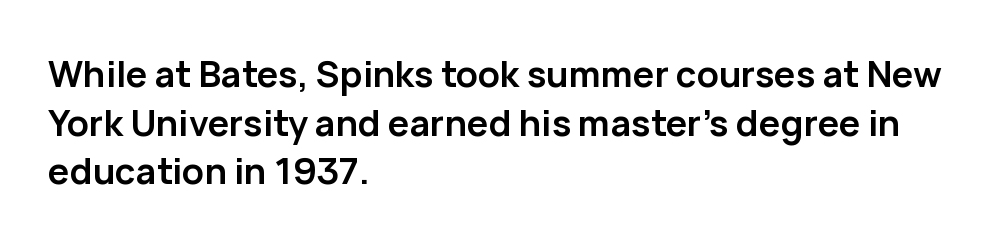
{"serif": "no", "italic": "no", "bold": "yes", "weight": "semibold", "width": "normal", "stroke_contrast": "low", "x_height": "medium", "monospaced": "no", "underline": "no", "align": "left", "line_spacing": "normal", "line_spacing_ratio": 1.35, "letter_spacing": "normal", "letter_spacing_em": 0.0, "glyph_px": 36}
